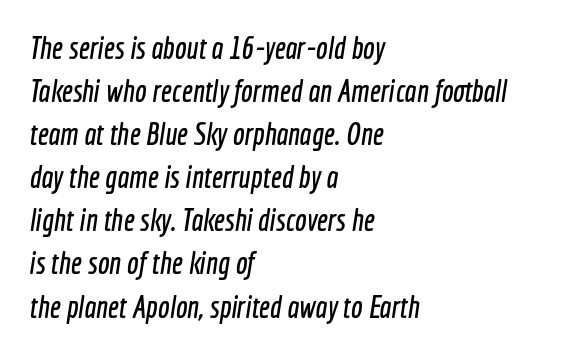
{"serif": "no", "width": "condensed", "x_height": "medium", "monospaced": "no", "underline": "no", "align": "left", "line_spacing": "normal", "line_spacing_ratio": 1.39, "letter_spacing": "normal", "letter_spacing_em": 0.0, "glyph_px": 31}
